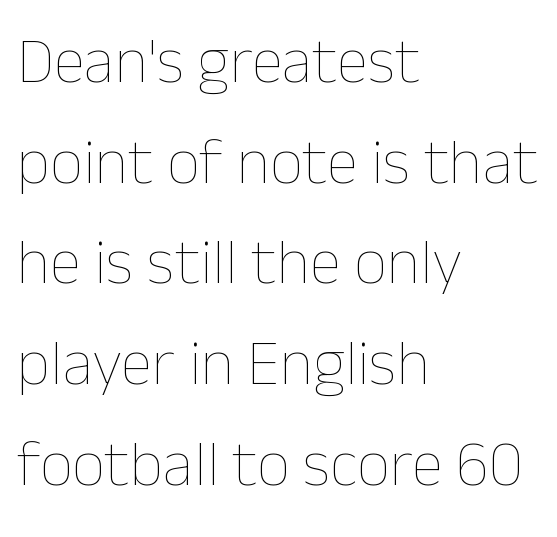
Notice how the passage keeps a crisp vertical edge on the left only. These lines are rendered in a variable-pitch font. The specimen reads as upright at a glance. Normally led — the rows are evenly, conventionally spaced. Default kerning and tracking; the words read as compact shapes.
